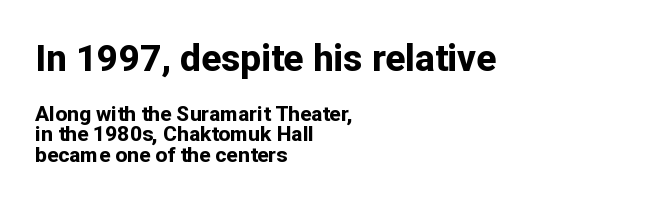
Q: Is the text bold? A: Yes.
Q: Is the text italic (slanted)? A: No, it is upright.
Q: Is the typeface a serif or a sans-serif typeface? A: Sans-serif.
Q: Is the text underlined? A: No.
Q: How is the paragraph aligned? A: Left-aligned.
Q: Is the spacing between letters normal or unusually wide? A: Normal.
Q: Is the spacing between lines tight, normal or loose? A: Tight.
Q: Which block of text is set in a larger size, the first (top) or the second (bottom)? A: The first (top) one.
Q: Width (condensed, normal, or wide)? A: Normal.
Q: Stroke contrast? A: Low.
Q: x-height? A: Medium.
Q: Monospaced? A: No.
